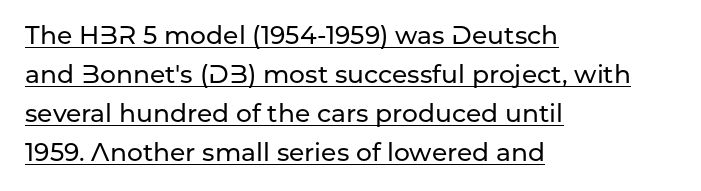
Quick note: interline space is typical. Compared with a centered layout, this one pins lines to the left instead. Notice how the stems are strictly vertical — no italics here. Check the space under the baseline: a stroke is drawn there. The letters sit at their default tracking, neither squeezed nor spread.
